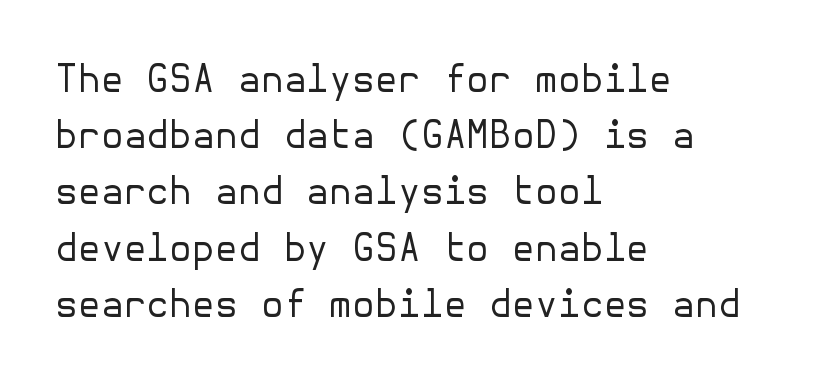
To sum up the face: it is a sans, with no serifs. Line starts are locked; line ends wander. Every character sits straight up, as roman type does. Stem width sits at or under what a default text font uses. Standard letterfit; no display-style spreading of the glyphs. Each new line begins a customary step beneath the previous one.
